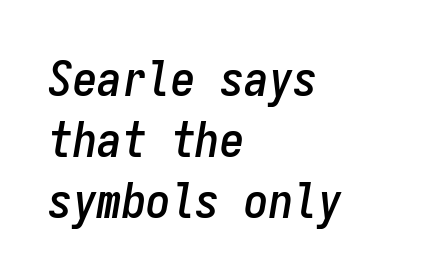
Q: Is the text italic (slanted)? A: Yes, it leans right by about 9 degrees.
Q: Is the text underlined? A: No.
Q: How is the paragraph aligned? A: Left-aligned.
Q: Is the spacing between letters normal or unusually wide? A: Normal.
Q: Width (condensed, normal, or wide)? A: Condensed.
Q: Stroke contrast? A: Low.
Q: x-height? A: Medium.
Q: Monospaced? A: Yes.
